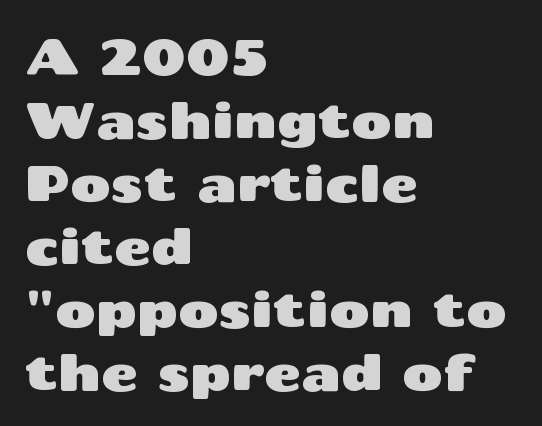
Q: Is the text italic (slanted)? A: No, it is upright.
Q: Is the typeface a serif or a sans-serif typeface? A: Sans-serif.
Q: Is the text underlined? A: No.
Q: How is the paragraph aligned? A: Left-aligned.
Q: Is the spacing between letters normal or unusually wide? A: Normal.
Q: Is the spacing between lines tight, normal or loose? A: Normal.
Q: Width (condensed, normal, or wide)? A: Wide.
Q: Stroke contrast? A: Medium.
Q: x-height? A: Medium.
Q: Monospaced? A: No.
